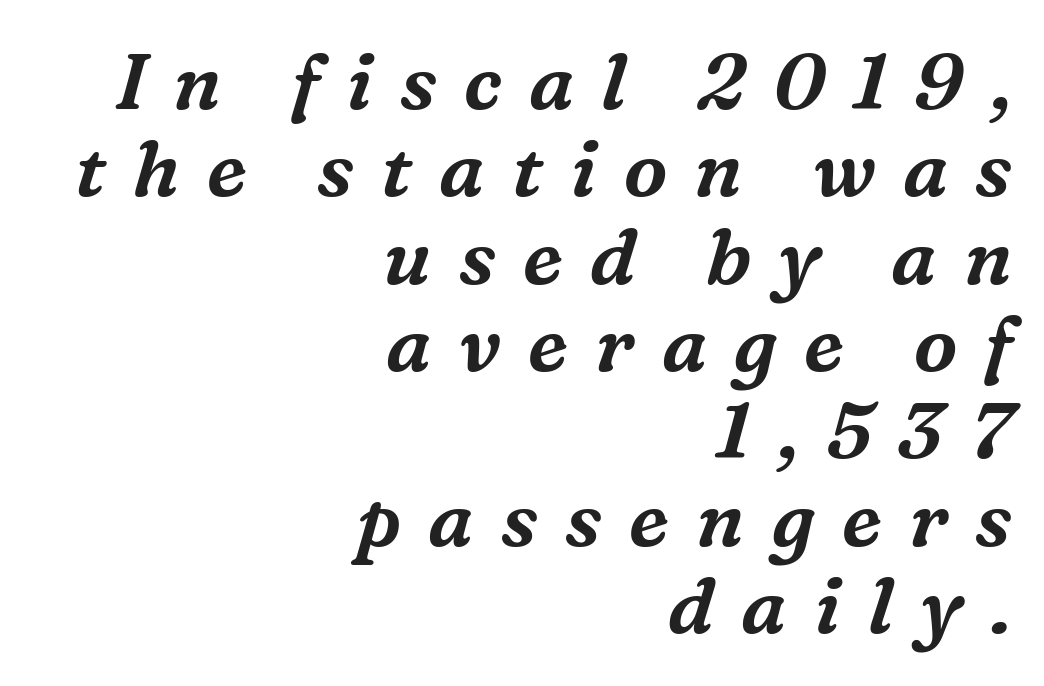
Q: Is the text italic (slanted)? A: Yes, it leans right by about 16 degrees.
Q: Is the typeface a serif or a sans-serif typeface? A: Serif.
Q: Is the text underlined? A: No.
Q: How is the paragraph aligned? A: Right-aligned.
Q: Is the spacing between letters normal or unusually wide? A: Unusually wide.
Q: Is the spacing between lines tight, normal or loose? A: Tight.
Q: Width (condensed, normal, or wide)? A: Normal.
Q: Stroke contrast? A: Medium.
Q: x-height? A: Medium.
Q: Monospaced? A: No.
